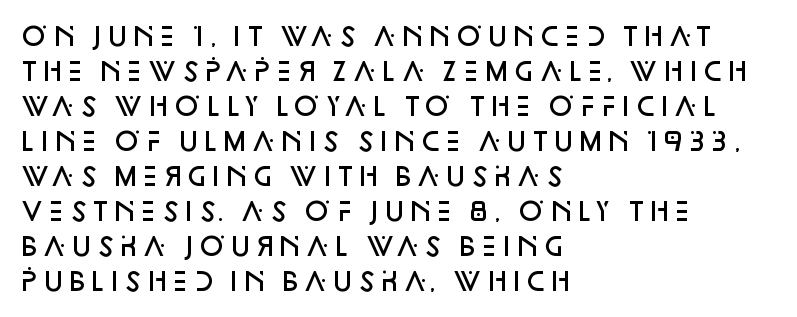
Notice how the passage keeps a crisp vertical edge on the left only. Ordinary non-slanted type is in use. Strokes here are thickened, but only to semibold level. Vertical spacing — default. The glyphs are unaccompanied by any horizontal stroke below them.
